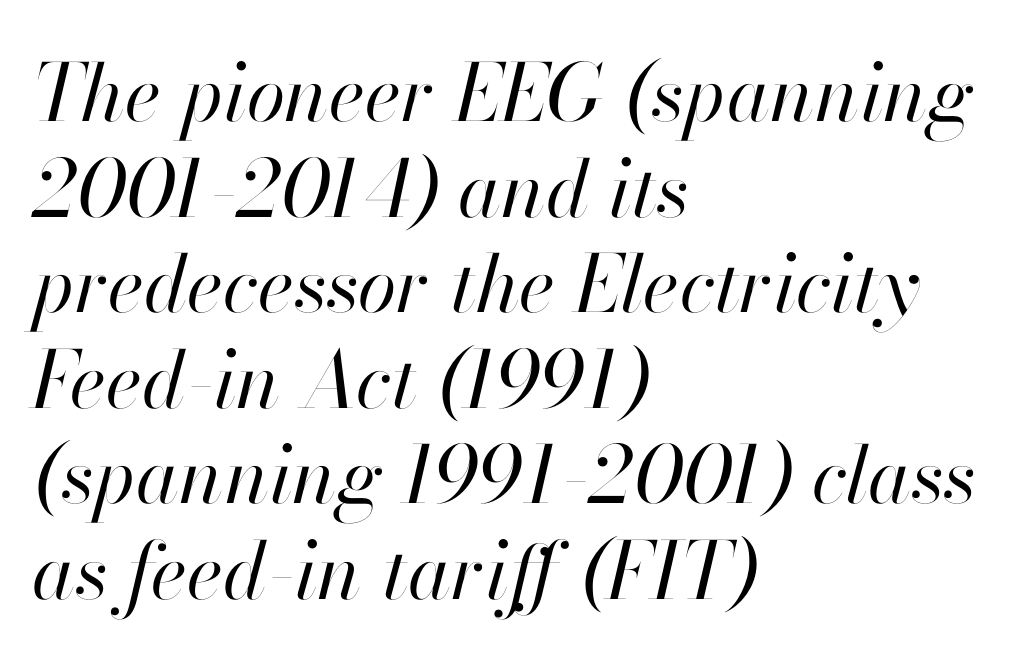
The image shows 79 px regular-weight type, italic (leaning right); set left-aligned, line spacing 1.21x, normal letter spacing, not underlined; high stroke contrast and a small x-height.
